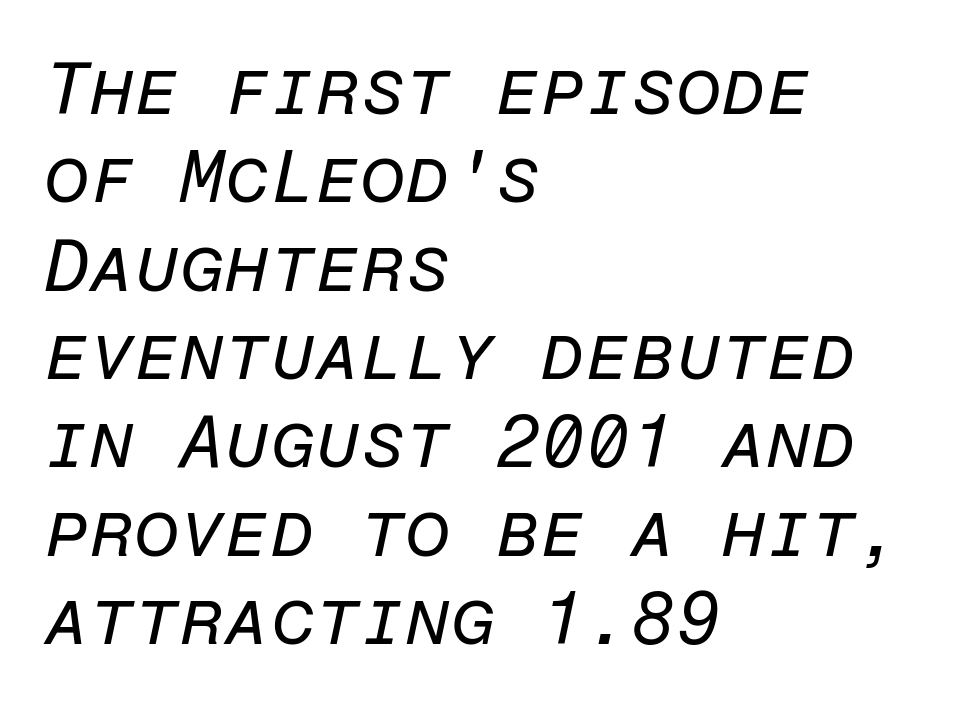
Type without underlining. The specimen reads as italic at a glance. Vertical stems look standard width or narrower in stroke. Short note: letters normally spaced. The letters march in equal steps, a hallmark of fixed-pitch type.
